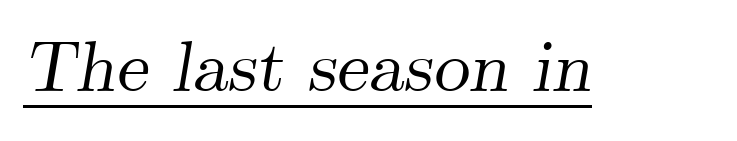
Q: Is the text italic (slanted)? A: Yes, it leans right by about 9 degrees.
Q: Is the typeface a serif or a sans-serif typeface? A: Serif.
Q: Is the text underlined? A: Yes.
Q: Is the spacing between letters normal or unusually wide? A: Normal.
Q: Width (condensed, normal, or wide)? A: Normal.
Q: Stroke contrast? A: Medium.
Q: x-height? A: Small.
Q: Monospaced? A: No.
